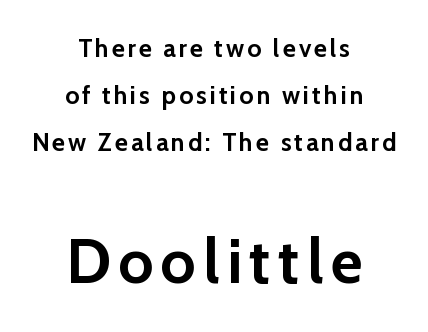
Q: Is the text bold? A: Yes.
Q: Is the text italic (slanted)? A: No, it is upright.
Q: Is the typeface a serif or a sans-serif typeface? A: Sans-serif.
Q: Is the text underlined? A: No.
Q: How is the paragraph aligned? A: Centered.
Q: Which block of text is set in a larger size, the first (top) or the second (bottom)? A: The second (bottom) one.
Q: Width (condensed, normal, or wide)? A: Normal.
Q: Stroke contrast? A: Low.
Q: x-height? A: Medium.
Q: Monospaced? A: No.
